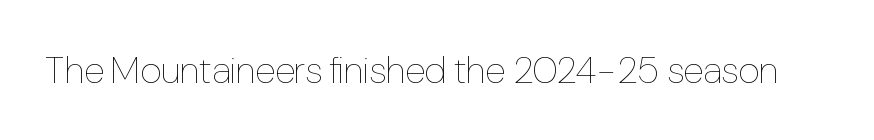
{"italic": "no", "bold": "no", "weight": "thin", "width": "condensed", "stroke_contrast": "low", "x_height": "medium", "monospaced": "no", "underline": "no", "letter_spacing": "normal", "letter_spacing_em": 0.0, "glyph_px": 38}
